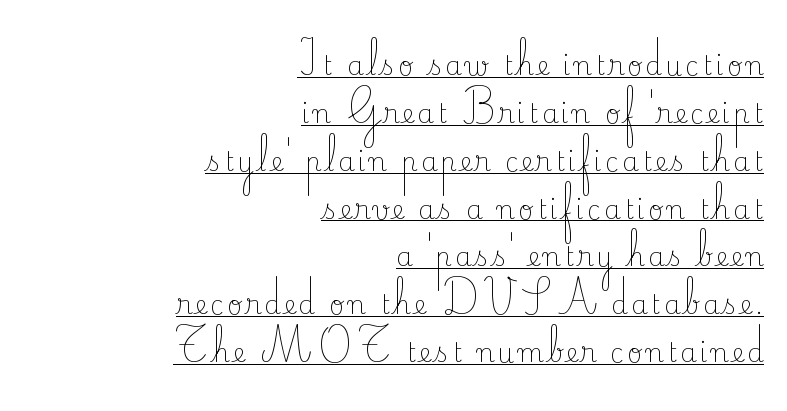
This is roman type, the default non-slanted kind. The face used here appears with an underline applied. A light-to-regular cut is what we see here. The paragraph shown leans on its right margin.
